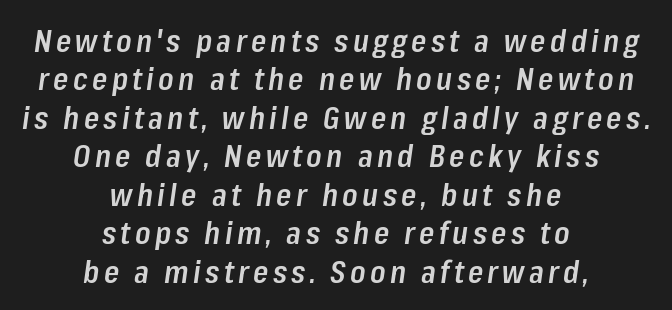
The passage shown is typed in a proportional face where columns would drift. Descenders hang freely into open space. The passage shown is semibold, sitting just below true bold. The passage is arranged like a title page — every line centered.
